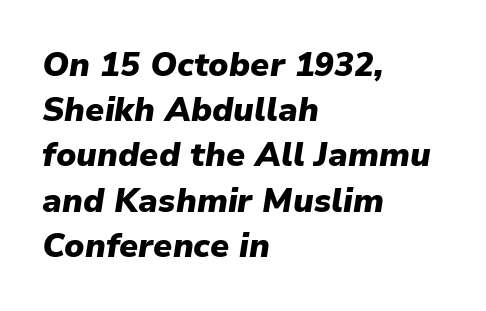
The image shows 33 px heavy type, italic (leaning right); set left-aligned, normal line spacing (1.37x), normal letter spacing, not underlined; low stroke contrast and a medium x-height.
